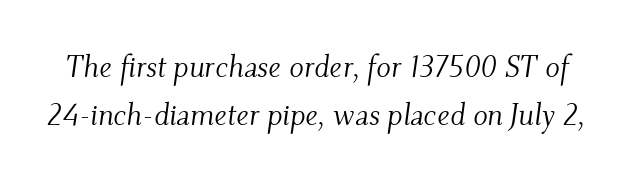
The image shows 30 px light serif type, italic (leaning right); set normal line spacing (1.6x), normal letter spacing, not underlined; medium stroke contrast and a small x-height.
